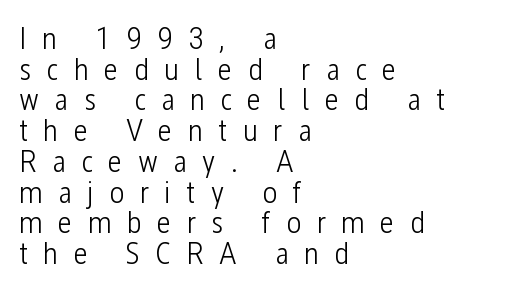
Q: Is the text bold? A: No.
Q: Is the text italic (slanted)? A: No, it is upright.
Q: Is the typeface a serif or a sans-serif typeface? A: Sans-serif.
Q: Is the text underlined? A: No.
Q: How is the paragraph aligned? A: Left-aligned.
Q: Is the spacing between letters normal or unusually wide? A: Unusually wide.
Q: Is the spacing between lines tight, normal or loose? A: Tight.
Q: Width (condensed, normal, or wide)? A: Condensed.
Q: Stroke contrast? A: Low.
Q: x-height? A: Medium.
Q: Monospaced? A: No.
